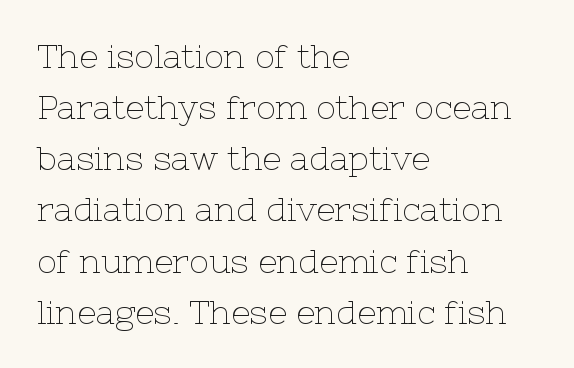
{"serif": "yes", "italic": "no", "bold": "no", "weight": "thin", "width": "normal", "stroke_contrast": "low", "x_height": "medium", "monospaced": "no", "underline": "no", "align": "left", "line_spacing": "normal", "line_spacing_ratio": 1.55, "letter_spacing": "normal", "letter_spacing_em": 0.0, "glyph_px": 33}
